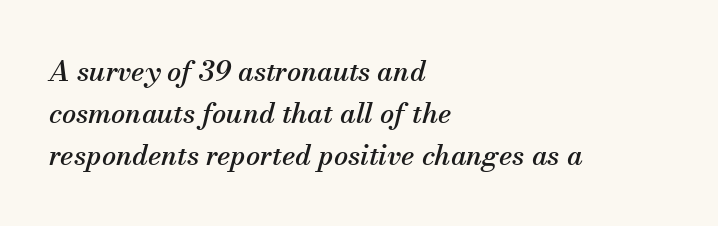
The image shows 28 px serif type, italic (leaning right); set left-aligned, normal line spacing (1.5x), normal letter spacing, not underlined; medium stroke contrast and a small x-height.
